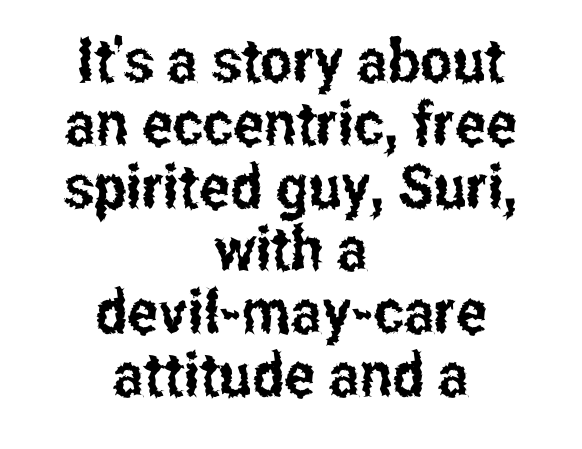
Q: Is the text italic (slanted)? A: No, it is upright.
Q: Is the typeface a serif or a sans-serif typeface? A: Sans-serif.
Q: Is the text underlined? A: No.
Q: How is the paragraph aligned? A: Centered.
Q: Is the spacing between letters normal or unusually wide? A: Normal.
Q: Is the spacing between lines tight, normal or loose? A: Tight.
Q: Width (condensed, normal, or wide)? A: Condensed.
Q: Stroke contrast? A: Low.
Q: x-height? A: Medium.
Q: Monospaced? A: No.
